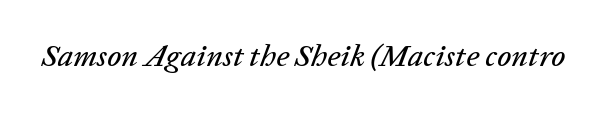
The image shows 31 px text type, italic (leaning right); set normal letter spacing, not underlined; low stroke contrast and a medium x-height.
